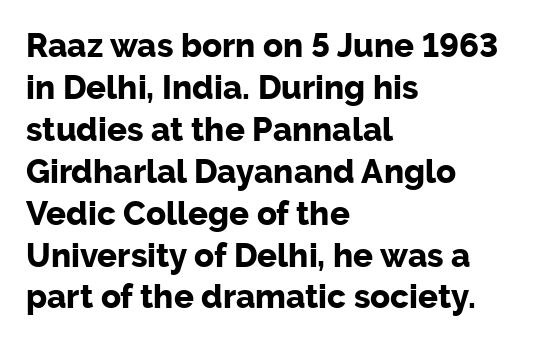
The image shows 33 px bold sans-serif type, upright; set left-aligned, normal line spacing (1.27x), normal letter spacing, not underlined; low stroke contrast and a medium x-height.
